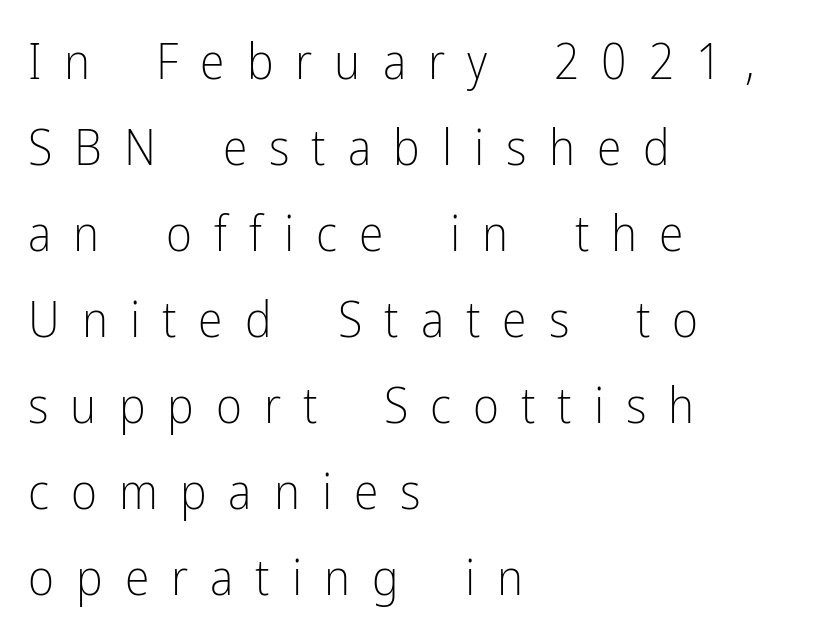
Q: Is the text bold? A: No.
Q: Is the text italic (slanted)? A: No, it is upright.
Q: Is the typeface a serif or a sans-serif typeface? A: Sans-serif.
Q: Is the text underlined? A: No.
Q: How is the paragraph aligned? A: Left-aligned.
Q: Is the spacing between letters normal or unusually wide? A: Unusually wide.
Q: Width (condensed, normal, or wide)? A: Condensed.
Q: Stroke contrast? A: Low.
Q: x-height? A: Medium.
Q: Monospaced? A: No.
